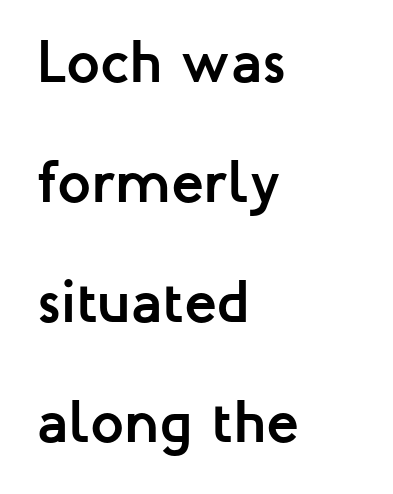
This is heavy type, rendered in bold. Decoration check: the copy has no underline. In terms of letterform style, serifs are entirely absent. Tall strokes in this sample are plumb rather than angled.
